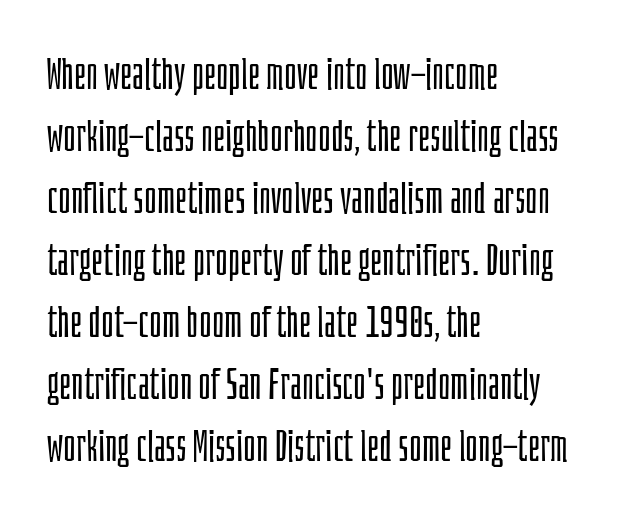
The image shows 43 px light, condensed sans-serif type, upright; set left-aligned, normal line spacing (1.44x), normal letter spacing, not underlined; low stroke contrast and a large x-height.
